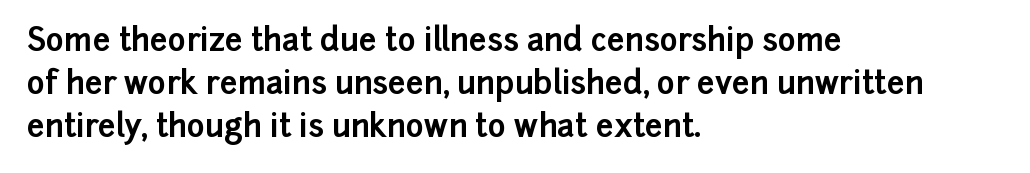
The image shows 31 px bold sans-serif type, upright; set left-aligned, normal line spacing (1.39x), normal letter spacing, not underlined; low stroke contrast and a medium x-height.
